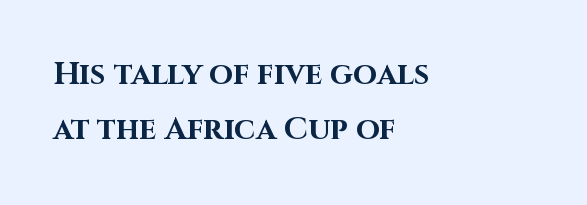
Q: Is the text bold? A: Yes.
Q: Is the text italic (slanted)? A: No, it is upright.
Q: Is the typeface a serif or a sans-serif typeface? A: Sans-serif.
Q: Is the text underlined? A: No.
Q: How is the paragraph aligned? A: Left-aligned.
Q: Is the spacing between letters normal or unusually wide? A: Normal.
Q: Width (condensed, normal, or wide)? A: Normal.
Q: Stroke contrast? A: High.
Q: x-height? A: Large.
Q: Monospaced? A: No.
